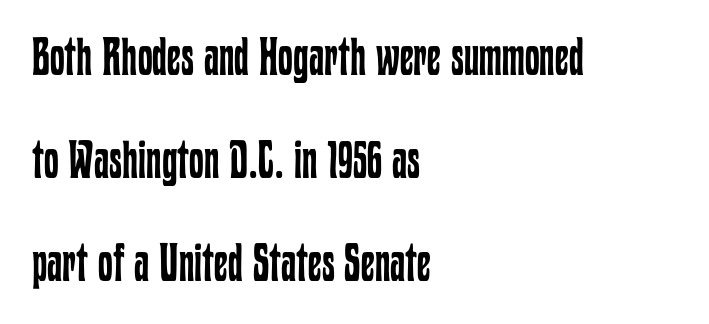
{"italic": "no", "bold": "no", "weight": "regular", "width": "condensed", "stroke_contrast": "low", "x_height": "medium", "monospaced": "no", "underline": "no", "align": "left", "line_spacing": "loose", "line_spacing_ratio": 1.94, "letter_spacing": "normal", "letter_spacing_em": 0.0, "glyph_px": 53}
